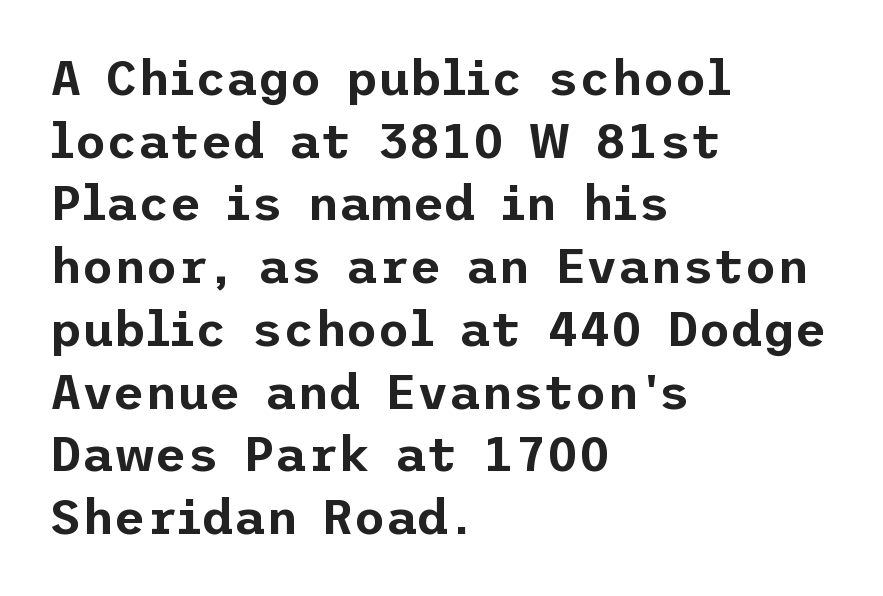
This sample uses an upright cut, with every glyph sitting square on the baseline. Caption: multi-line text, flush left, ragged right. The font family rendered here belongs to the sans-serif group. The words here are not underlined. This block has exactly the height ordinary leading produces.
